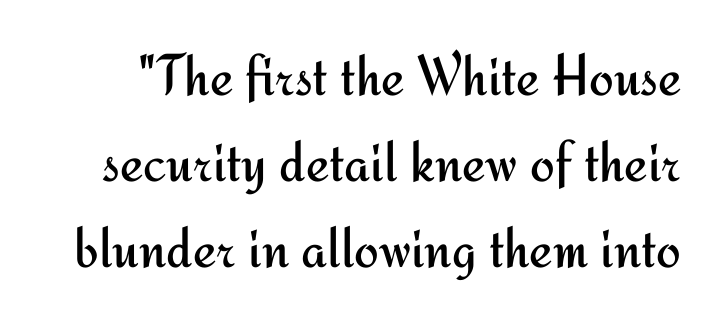
The face used here is rendered with its standard letterfit. The strokes are not fattened; the text isn't bold. Line spacing here is normal. The letters advance in unequal steps, a hallmark of proportional type.
